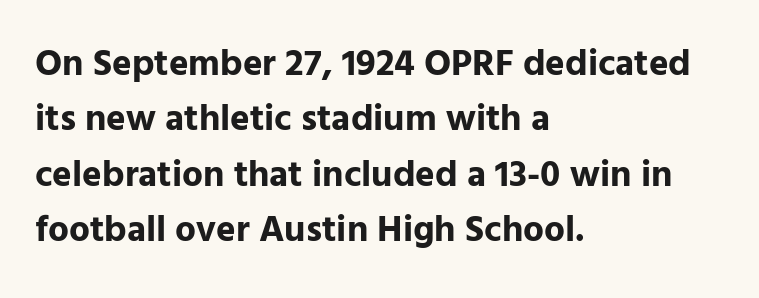
Q: Is the text bold? A: Yes.
Q: Is the text italic (slanted)? A: No, it is upright.
Q: Is the typeface a serif or a sans-serif typeface? A: Sans-serif.
Q: Is the text underlined? A: No.
Q: How is the paragraph aligned? A: Left-aligned.
Q: Is the spacing between letters normal or unusually wide? A: Normal.
Q: Is the spacing between lines tight, normal or loose? A: Normal.
Q: Width (condensed, normal, or wide)? A: Normal.
Q: Stroke contrast? A: Low.
Q: x-height? A: Medium.
Q: Monospaced? A: No.
